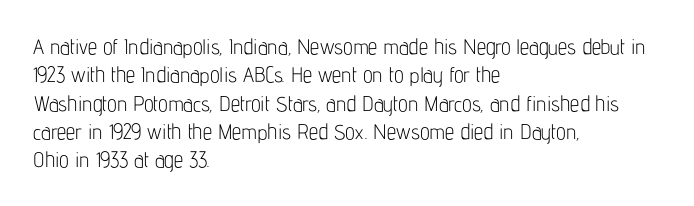
{"italic": "no", "bold": "no", "underline": "no", "align": "left", "line_spacing": "normal", "line_spacing_ratio": 1.35, "letter_spacing": "normal", "letter_spacing_em": 0.0, "glyph_px": 21}
